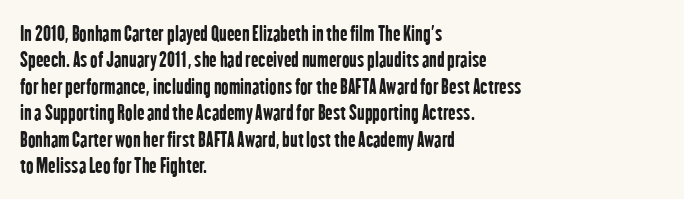
{"italic": "no", "bold": "yes", "underline": "no", "align": "left", "line_spacing": "normal", "line_spacing_ratio": 1.32, "letter_spacing": "normal", "letter_spacing_em": 0.0, "glyph_px": 20}
